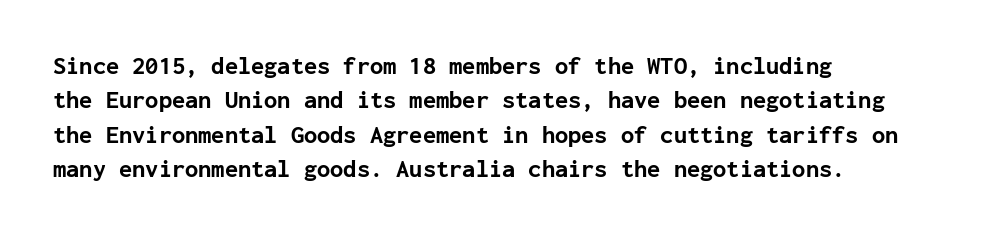
The passage shown is emphatically bold. The space directly below the letters is spotless. Italic? Not at all — the glyphs are vertical. The block of text has a typical density, with ordinary space between rows.
